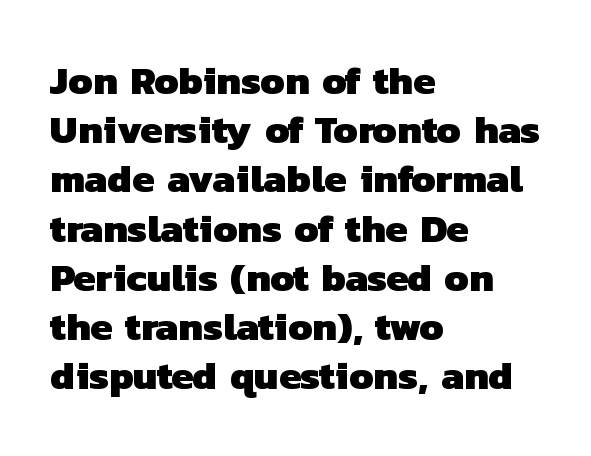
Q: Is the text bold? A: Yes.
Q: Is the typeface a serif or a sans-serif typeface? A: Sans-serif.
Q: Is the text underlined? A: No.
Q: How is the paragraph aligned? A: Left-aligned.
Q: Is the spacing between letters normal or unusually wide? A: Normal.
Q: Width (condensed, normal, or wide)? A: Normal.
Q: Stroke contrast? A: Low.
Q: x-height? A: Medium.
Q: Monospaced? A: No.
